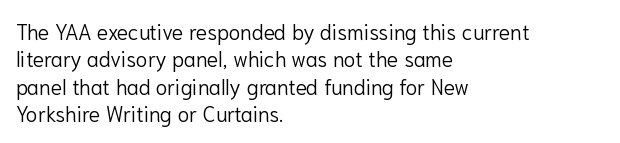
Q: Is the text bold? A: No.
Q: Is the text italic (slanted)? A: No, it is upright.
Q: Is the text underlined? A: No.
Q: How is the paragraph aligned? A: Left-aligned.
Q: Is the spacing between letters normal or unusually wide? A: Normal.
Q: Is the spacing between lines tight, normal or loose? A: Normal.
